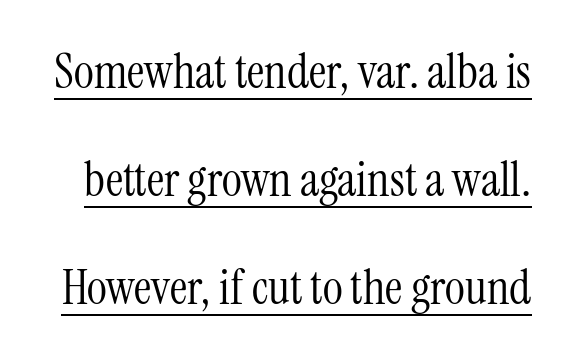
The image shows 48 px light, condensed serif type, upright; set loose line spacing (2.25x), normal letter spacing, underlined; medium stroke contrast and a medium x-height.
